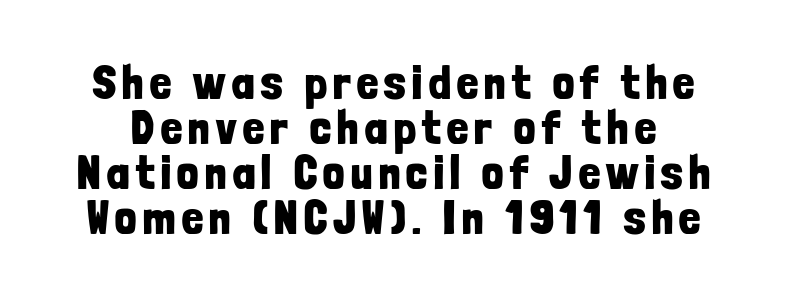
The space between consecutive lines is stingy. Check the space under the baseline: it is left empty. Rendered with straight, roman letterforms. Plenty of ink on the page — the face is bold. Spacing verdict: proportional, widths tailored to each character. In terms of letterform style, serifs are entirely absent.
